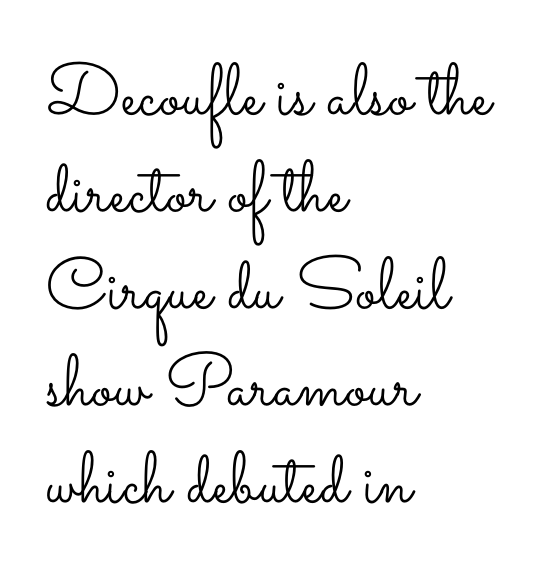
Q: Is the text bold? A: No.
Q: Is the text italic (slanted)? A: Yes.
Q: Is the text underlined? A: No.
Q: How is the paragraph aligned? A: Left-aligned.
Q: Is the spacing between letters normal or unusually wide? A: Normal.
Q: Is the spacing between lines tight, normal or loose? A: Normal.
Q: Width (condensed, normal, or wide)? A: Wide.
Q: Stroke contrast? A: Low.
Q: x-height? A: Small.
Q: Monospaced? A: No.
